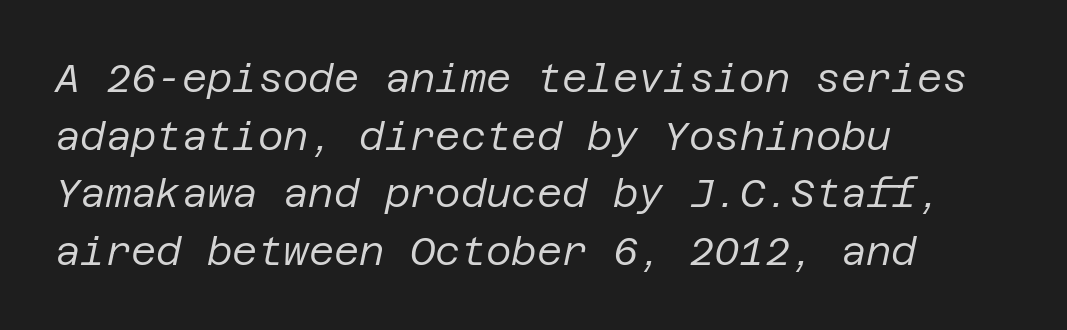
Looking at the ascenders, they clearly lean. Notice how descenders clear the ascenders below comfortably — that's standard leading. What stands out about the letter spacing? Nothing — it is the standard amount. This rendering uses left alignment, leaving the right contour irregular. No letter is thick-stroked: the sample isn't bold.
